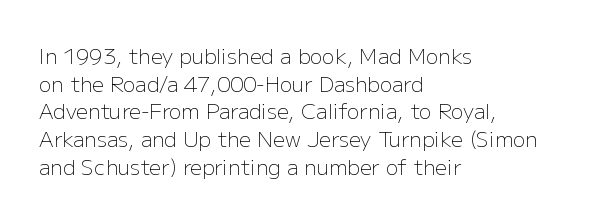
Every stem runs plumb, perpendicular to the baseline. Leftover space on each line is placed entirely after the last word. Check the space under the baseline: it is left empty. This reads as an unemphasized weight, regular at the heaviest. Caption: standard tracking, unaltered.
